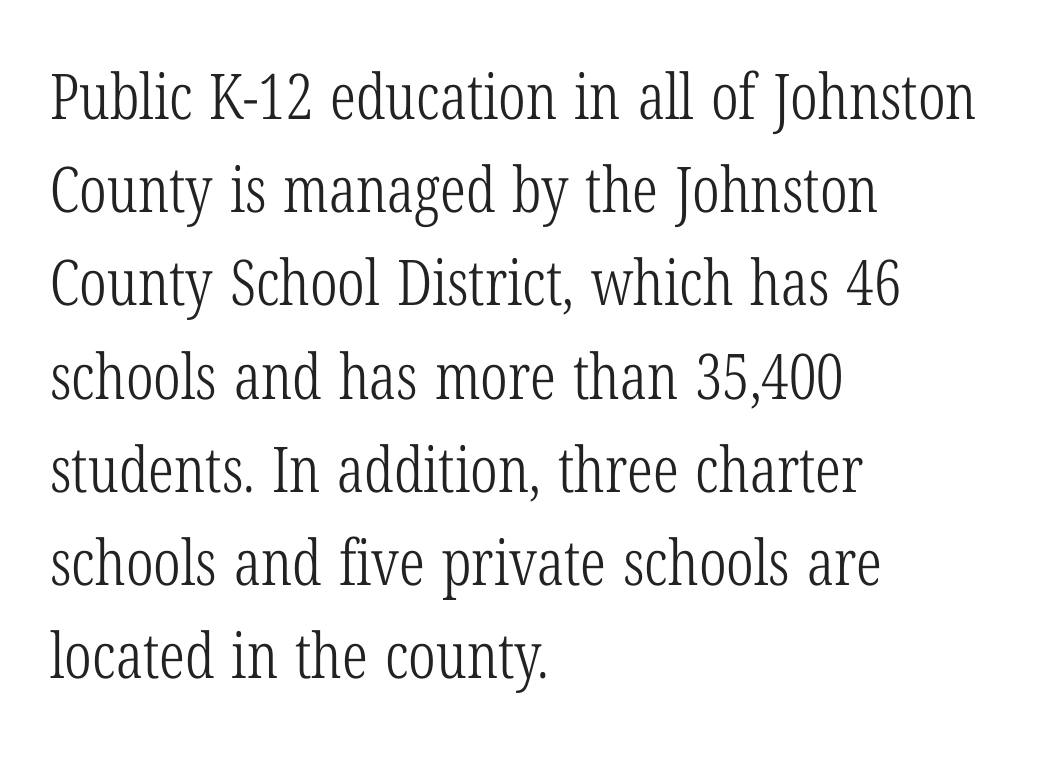
{"serif": "yes", "italic": "no", "bold": "no", "weight": "light", "width": "condensed", "stroke_contrast": "low", "x_height": "medium", "monospaced": "no", "underline": "no", "align": "left", "line_spacing": "normal", "line_spacing_ratio": 1.48, "letter_spacing": "normal", "letter_spacing_em": 0.0, "glyph_px": 63}
